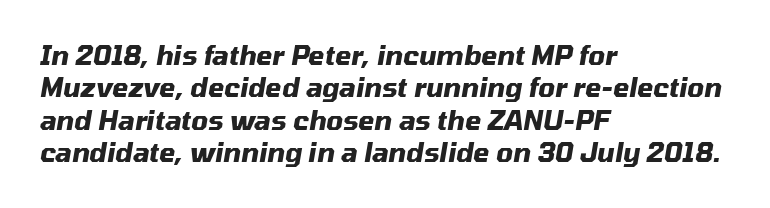
The image shows 26 px bold type, italic (leaning right); set left-aligned, normal line spacing (1.25x), normal letter spacing, not underlined.
